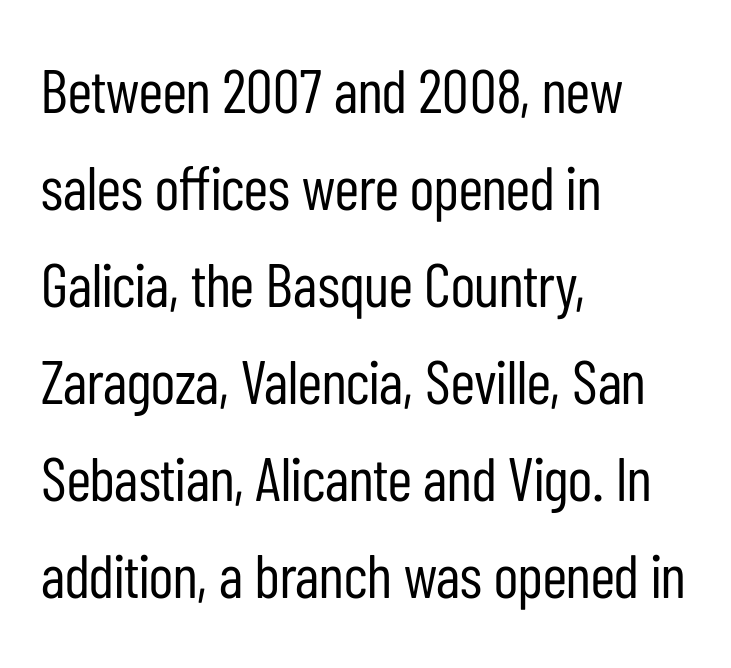
The passage shown is typed in a proportional face where columns would drift. Where is the straight margin? On the left. Unmarked baselines from the first word to the last. Stems here are at most as thick as an everyday book face. Regarding leading, the lines here are spaced in the standard way. This sample uses a sans-serif face.
